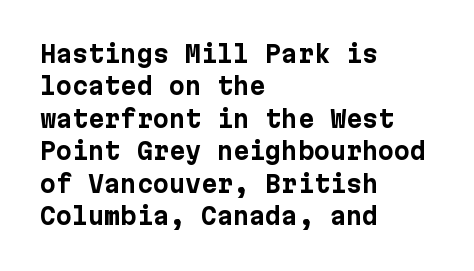
The image shows 23 px bold type, upright; set left-aligned, normal line spacing (1.41x), normal letter spacing, not underlined.
